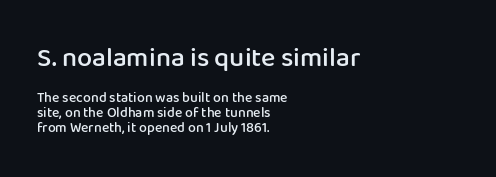
Q: Is the text bold? A: Semi-bold.
Q: Is the text italic (slanted)? A: No, it is upright.
Q: Is the text underlined? A: No.
Q: How is the paragraph aligned? A: Left-aligned.
Q: Is the spacing between letters normal or unusually wide? A: Normal.
Q: Is the spacing between lines tight, normal or loose? A: Tight.
Q: Which block of text is set in a larger size, the first (top) or the second (bottom)? A: The first (top) one.
